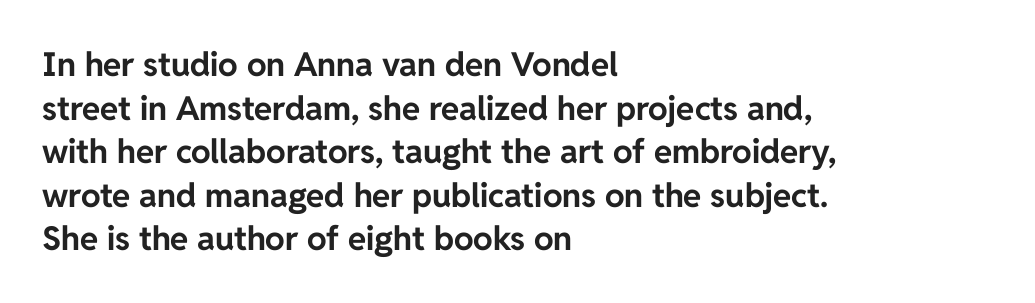
{"serif": "no", "italic": "no", "bold": "yes", "weight": "bold", "width": "normal", "stroke_contrast": "low", "x_height": "medium", "monospaced": "no", "underline": "no", "align": "left", "line_spacing": "normal", "line_spacing_ratio": 1.32, "letter_spacing": "normal", "letter_spacing_em": 0.0, "glyph_px": 33}
